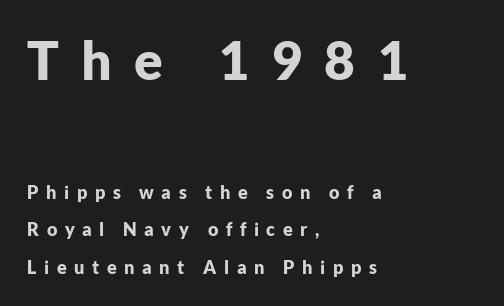
Nothing sits at the stroke ends, so this counts as sans-serif. The composition opens big and finishes small. This is the regular roman posture of the typeface. There is plenty of visible air inserted between adjacent glyphs.
